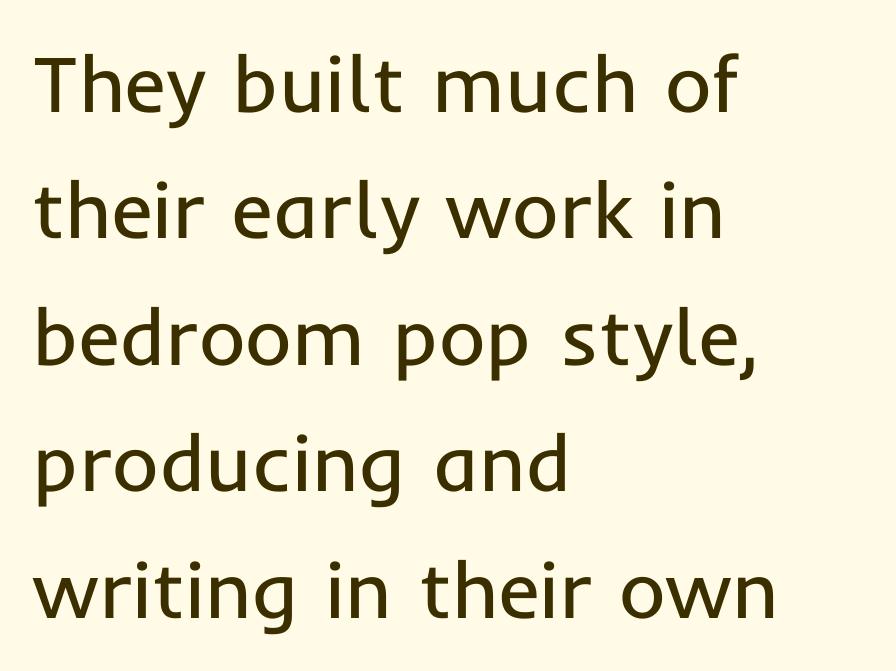
The image shows 80 px regular-weight sans-serif type, upright; set left-aligned, normal line spacing (1.58x), normal letter spacing, not underlined; low stroke contrast and a medium x-height.
